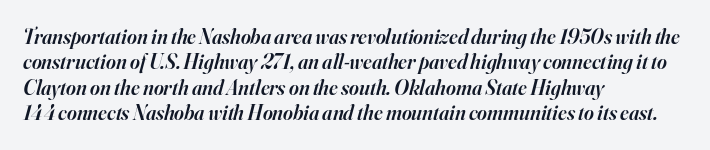
{"italic": "yes", "lean": "right", "slant_degrees": 16, "bold": "semi", "underline": "no", "align": "left", "line_spacing_ratio": 1.21, "letter_spacing": "normal", "letter_spacing_em": 0.0, "glyph_px": 21}
